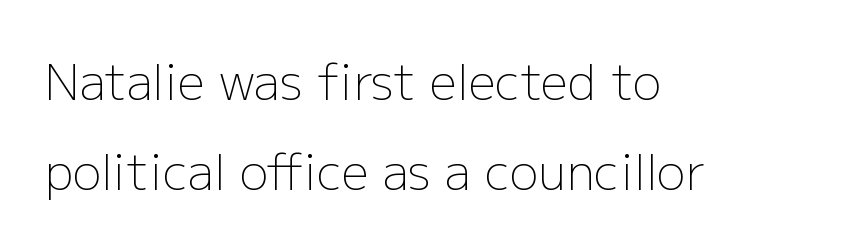
Q: Is the text bold? A: No.
Q: Is the text italic (slanted)? A: No, it is upright.
Q: Is the typeface a serif or a sans-serif typeface? A: Sans-serif.
Q: Is the text underlined? A: No.
Q: How is the paragraph aligned? A: Left-aligned.
Q: Is the spacing between letters normal or unusually wide? A: Normal.
Q: Width (condensed, normal, or wide)? A: Normal.
Q: Stroke contrast? A: Low.
Q: x-height? A: Medium.
Q: Monospaced? A: No.
